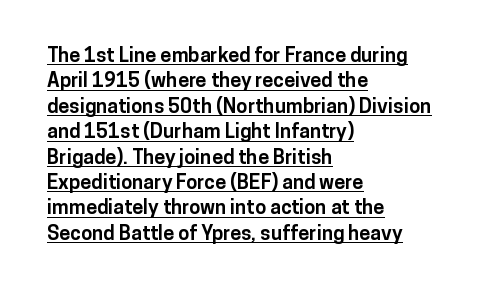
{"italic": "no", "bold": "yes", "underline": "yes", "align": "left", "line_spacing": "normal", "line_spacing_ratio": 1.27, "letter_spacing": "normal", "letter_spacing_em": 0.0, "glyph_px": 20}
